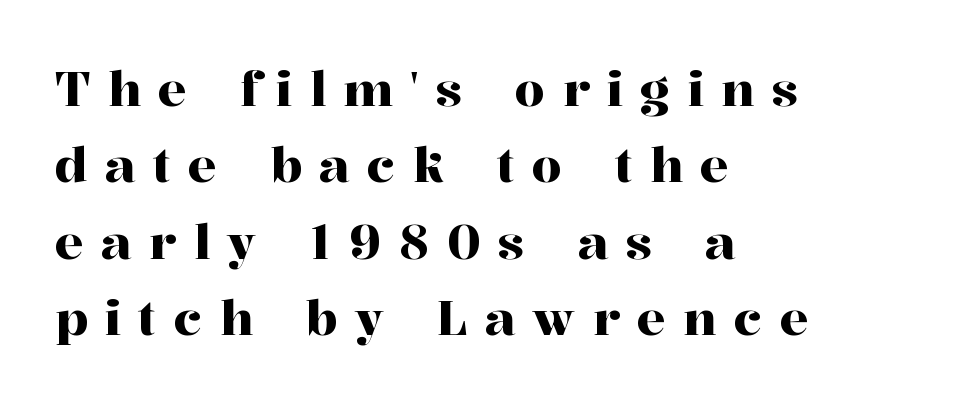
The image shows 48 px serif type, upright; set left-aligned, normal line spacing (1.59x), unusually wide letter spacing (+0.36 em), not underlined; high stroke contrast and a medium x-height.
